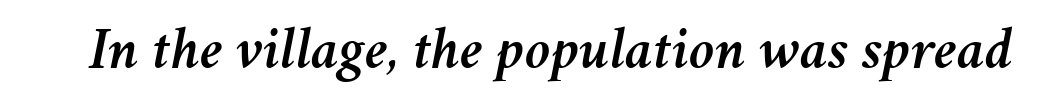
Italic? Definitely — the glyphs are oblique. Looks like regular typesetting: each glyph gets only the width it needs. Unmarked baselines from the first word to the last. You could call the tracking neutral — neither tight nor loose.
